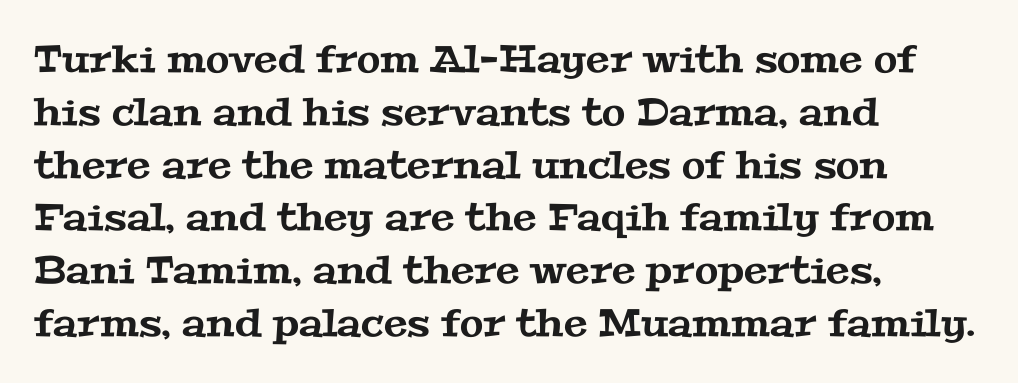
The image shows 38 px wide serif type; set left-aligned, normal line spacing (1.39x), normal letter spacing, not underlined; medium stroke contrast and a medium x-height.
